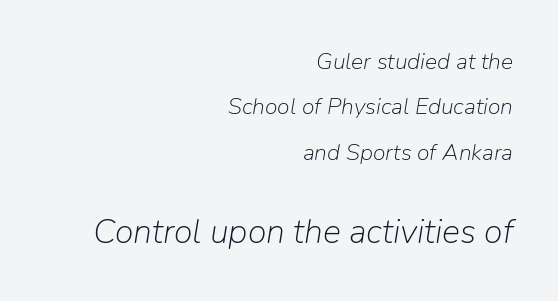
The image shows 34 px light type, italic (leaning right); set right-aligned, loose line spacing (1.97x), normal letter spacing, not underlined; the second (bottom) block is 1.48x larger; low stroke contrast and a medium x-height.
